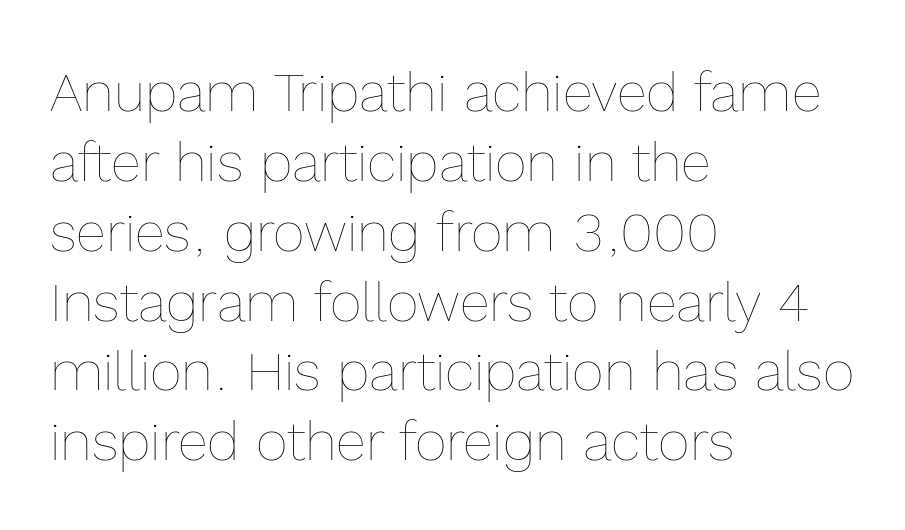
The image shows 55 px thin type, upright; set left-aligned, normal line spacing (1.27x), normal letter spacing, not underlined; a medium x-height.
